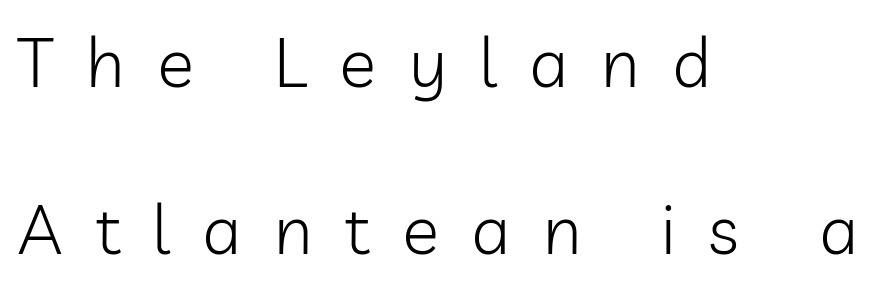
Nothing sits at the stroke ends, so this counts as sans-serif. Heft: none added — not bold. Regarding leading, the lines here are spaced well apart. These lines stack with their left ends in a neat column.
